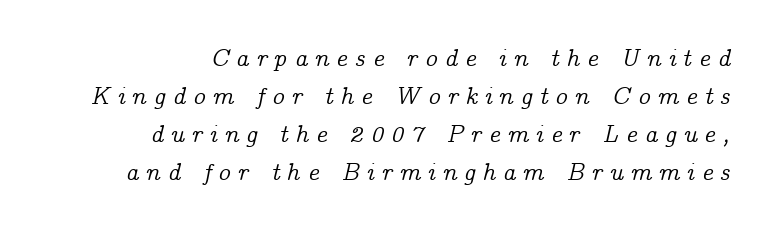
{"italic": "yes", "lean": "right", "slant_degrees": 14, "underline": "no", "align": "right", "line_spacing": "normal", "line_spacing_ratio": 1.59, "letter_spacing": "wide", "letter_spacing_em": 0.29, "glyph_px": 24}
